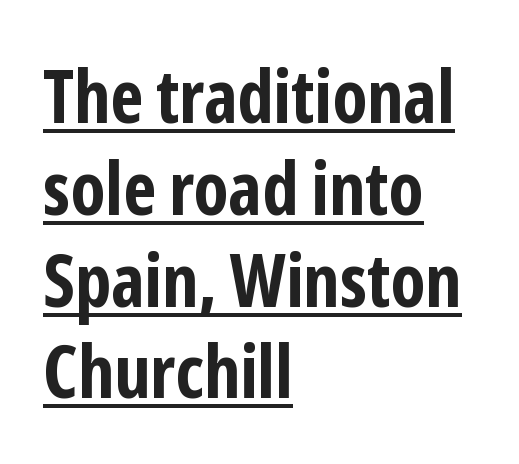
The image shows 74 px bold, condensed sans-serif type, upright; set left-aligned, line spacing 1.24x, normal letter spacing, underlined; low stroke contrast and a medium x-height.
